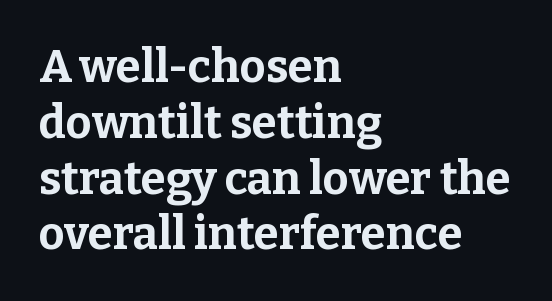
This is the regular roman posture of the typeface. Here the designer chose a conventional face with non-uniform glyph widths. Where is the straight margin? On the left. Here the glyphs are tracked normally, forming tight word shapes. Students, this is bold: see how much ink each stroke carries. A clean baseline with only descenders dipping below it.
